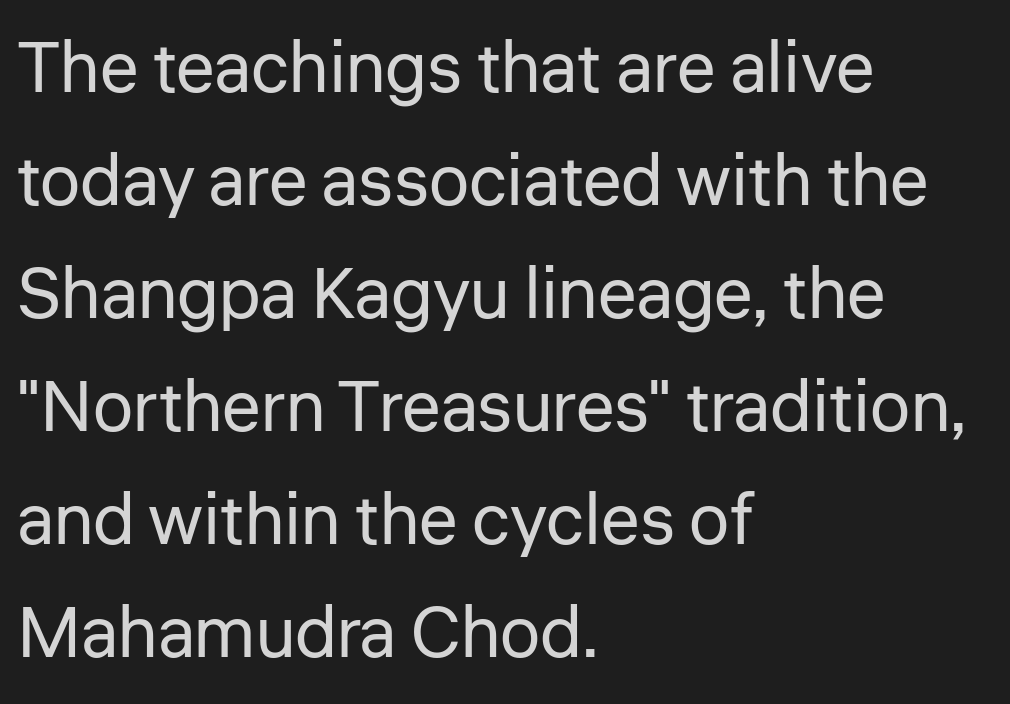
{"serif": "no", "italic": "no", "bold": "no", "weight": "regular", "width": "normal", "stroke_contrast": "low", "x_height": "medium", "monospaced": "no", "underline": "no", "align": "left", "line_spacing": "normal", "line_spacing_ratio": 1.57, "letter_spacing": "normal", "letter_spacing_em": 0.0, "glyph_px": 72}
